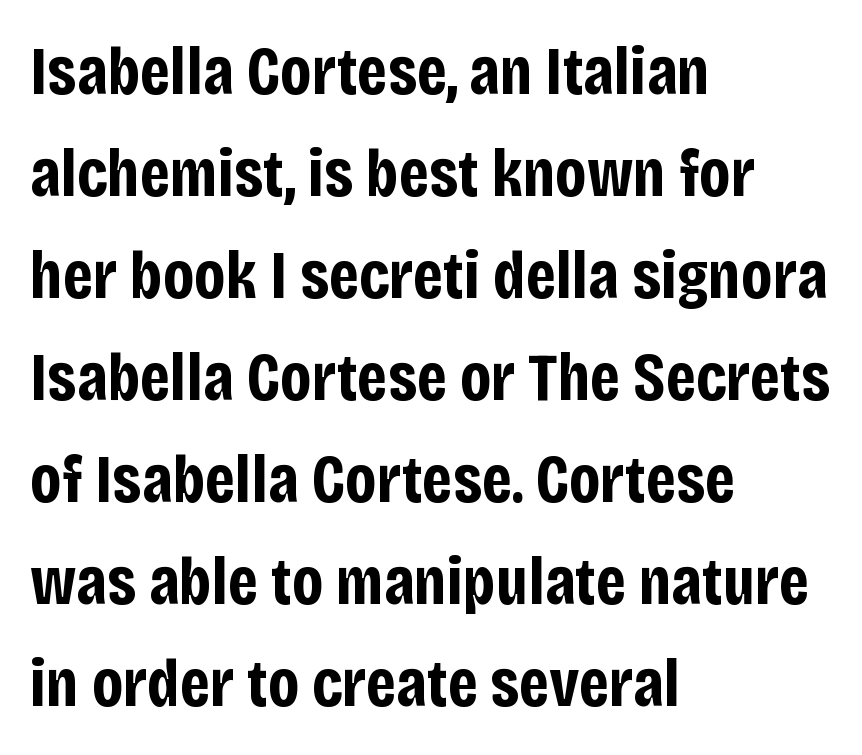
The image shows 68 px bold, condensed sans-serif type, upright; set left-aligned, normal line spacing (1.5x), normal letter spacing, not underlined; low stroke contrast and a large x-height.
